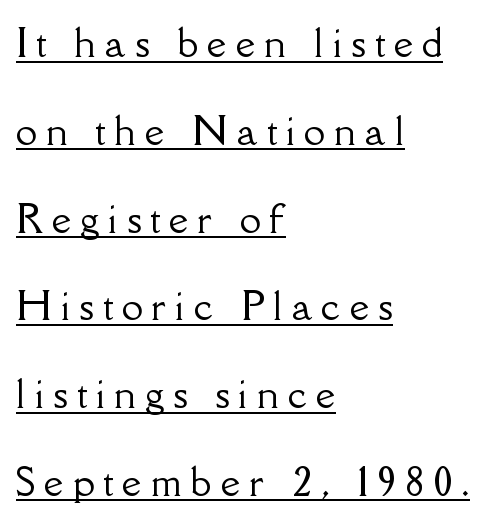
Q: Is the text italic (slanted)? A: No, it is upright.
Q: Is the typeface a serif or a sans-serif typeface? A: Serif.
Q: Is the text underlined? A: Yes.
Q: How is the paragraph aligned? A: Left-aligned.
Q: Is the spacing between letters normal or unusually wide? A: Unusually wide.
Q: Is the spacing between lines tight, normal or loose? A: Loose.
Q: Width (condensed, normal, or wide)? A: Normal.
Q: Stroke contrast? A: Low.
Q: x-height? A: Small.
Q: Monospaced? A: No.
